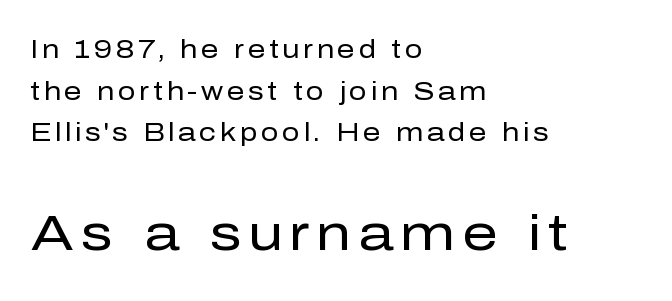
Q: Is the text bold? A: No.
Q: Is the text italic (slanted)? A: No, it is upright.
Q: Is the typeface a serif or a sans-serif typeface? A: Sans-serif.
Q: Is the text underlined? A: No.
Q: How is the paragraph aligned? A: Left-aligned.
Q: Is the spacing between lines tight, normal or loose? A: Normal.
Q: Which block of text is set in a larger size, the first (top) or the second (bottom)? A: The second (bottom) one.
Q: Width (condensed, normal, or wide)? A: Normal.
Q: Stroke contrast? A: Low.
Q: x-height? A: Medium.
Q: Monospaced? A: No.
